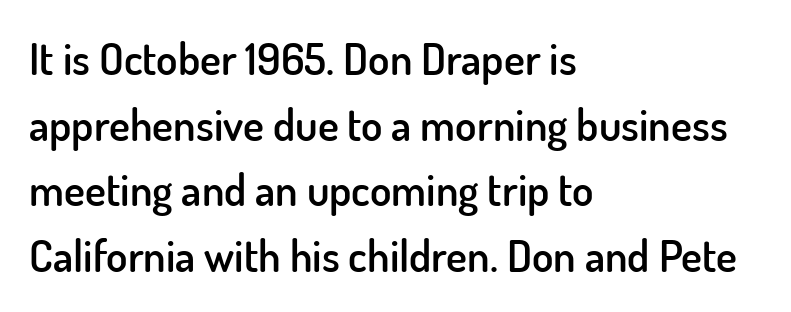
Q: Is the text bold? A: Semi-bold.
Q: Is the text italic (slanted)? A: No, it is upright.
Q: Is the typeface a serif or a sans-serif typeface? A: Sans-serif.
Q: Is the text underlined? A: No.
Q: How is the paragraph aligned? A: Left-aligned.
Q: Is the spacing between letters normal or unusually wide? A: Normal.
Q: Is the spacing between lines tight, normal or loose? A: Normal.
Q: Width (condensed, normal, or wide)? A: Normal.
Q: Stroke contrast? A: Low.
Q: x-height? A: Small.
Q: Monospaced? A: No.
